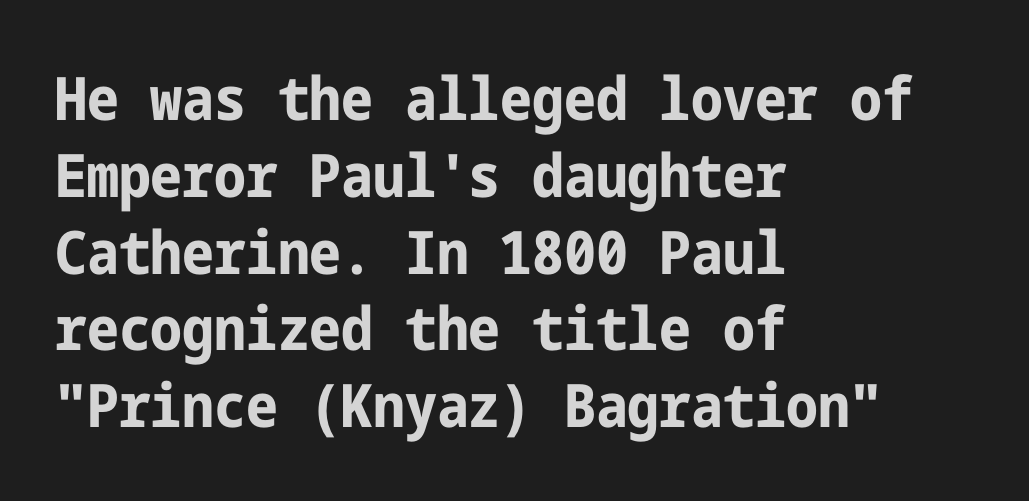
Ordinary non-slanted type is in use. Observe the absence of serifs on each vertical stroke in this sample. The glyphs are unaccompanied by any horizontal stroke below them. Notice how descenders clear the ascenders below comfortably — that's standard leading. The letters sit at their default tracking, neither squeezed nor spread.
